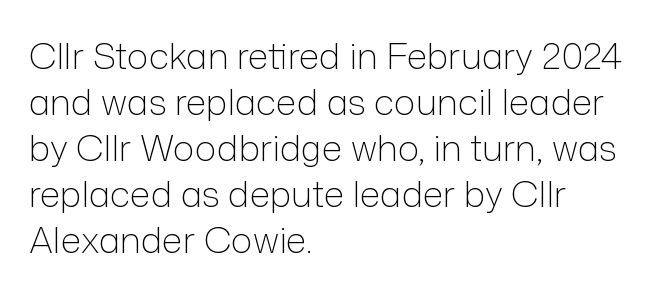
{"serif": "no", "italic": "no", "bold": "no", "weight": "light", "width": "normal", "stroke_contrast": "low", "x_height": "medium", "monospaced": "no", "underline": "no", "align": "left", "line_spacing": "normal", "line_spacing_ratio": 1.28, "letter_spacing": "normal", "letter_spacing_em": 0.0, "glyph_px": 36}
